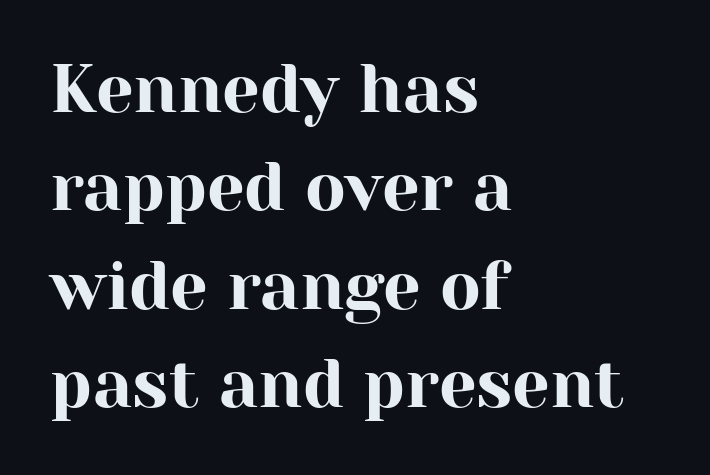
Is there any slant? The stems are plumb. The string is rendered with underlining switched off. Alignment: flush left. One glance says typical: line gaps are just what's usual. Is this a fixed-width face? No — the glyphs have proportional, varying widths.
